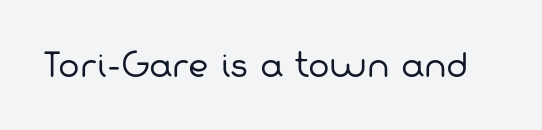
No heavy texture on the line: the type isn't bold. Spacing verdict: proportional, widths tailored to each character. There is no visible air inserted between adjacent glyphs. Check where the strokes stop: nothing finishes them off — pure sans. Anything drawn beneath the words? Only blank space.
